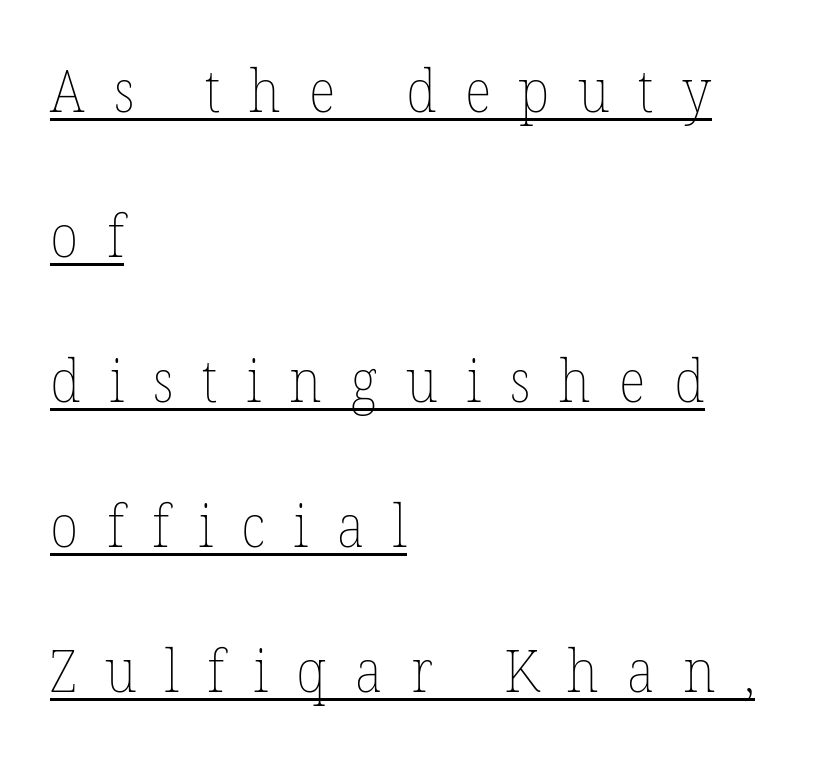
{"italic": "no", "bold": "no", "weight": "thin", "width": "normal", "stroke_contrast": "low", "x_height": "medium", "monospaced": "no", "underline": "yes", "align": "left", "line_spacing": "loose", "line_spacing_ratio": 2.5, "letter_spacing": "wide", "letter_spacing_em": 0.49, "glyph_px": 58}
